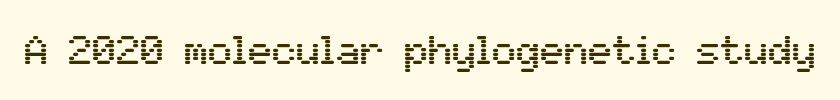
{"serif": "no", "italic": "no", "width": "normal", "stroke_contrast": "medium", "x_height": "medium", "monospaced": "no", "underline": "no", "letter_spacing": "normal", "letter_spacing_em": 0.0, "glyph_px": 40}
